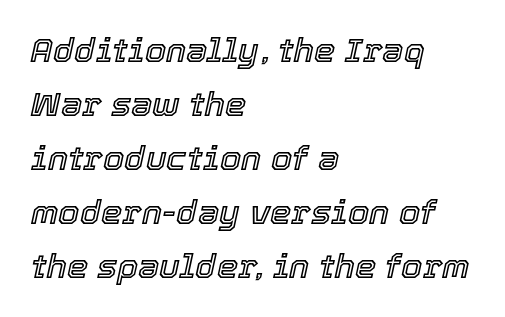
Q: Is the text italic (slanted)? A: Yes, it leans right by about 12 degrees.
Q: Is the text underlined? A: No.
Q: How is the paragraph aligned? A: Left-aligned.
Q: Is the spacing between letters normal or unusually wide? A: Normal.
Q: Is the spacing between lines tight, normal or loose? A: Normal.
Q: Width (condensed, normal, or wide)? A: Normal.
Q: x-height? A: Medium.
Q: Monospaced? A: No.
